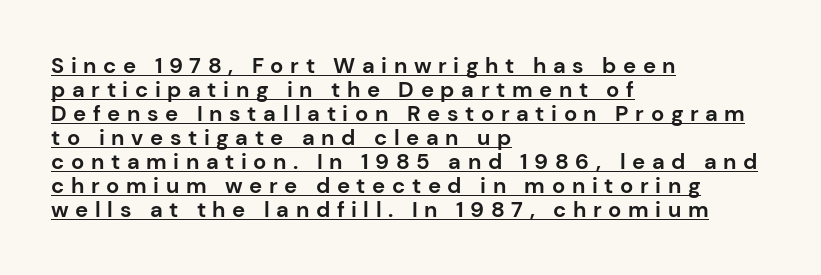
Q: Is the text bold? A: Yes.
Q: Is the text italic (slanted)? A: No, it is upright.
Q: Is the text underlined? A: Yes.
Q: How is the paragraph aligned? A: Left-aligned.
Q: Is the spacing between letters normal or unusually wide? A: Unusually wide.
Q: Is the spacing between lines tight, normal or loose? A: Tight.
